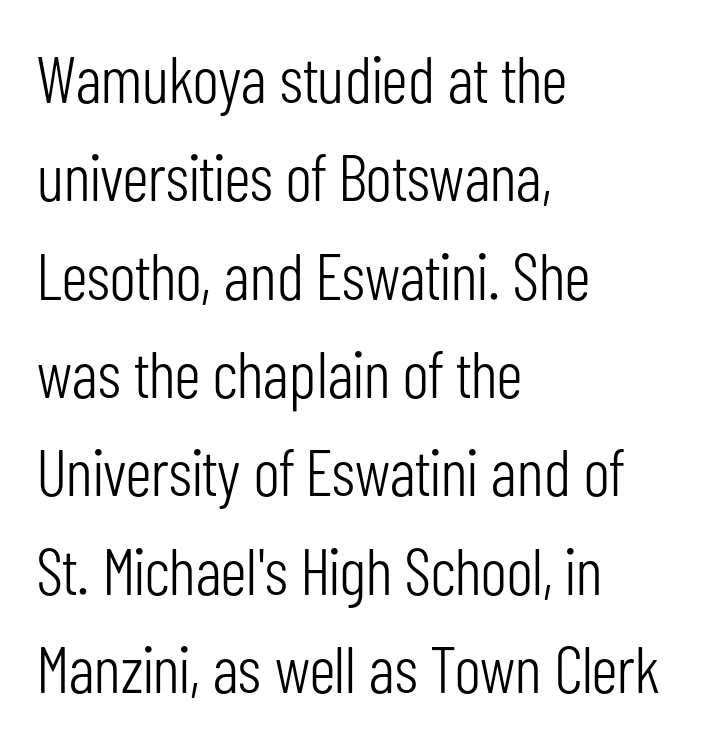
The image shows 66 px light, condensed sans-serif type, upright; set left-aligned, normal line spacing (1.49x), normal letter spacing, not underlined; low stroke contrast and a medium x-height.
